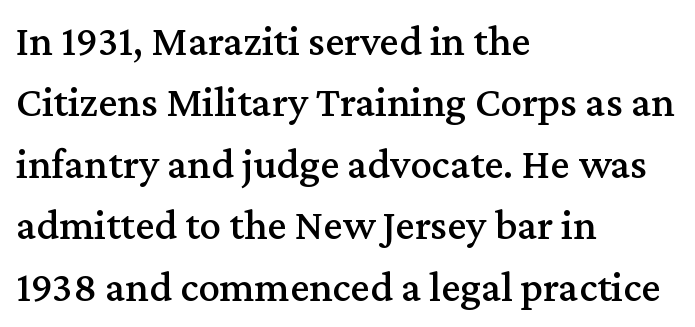
{"serif": "yes", "italic": "no", "width": "normal", "stroke_contrast": "medium", "x_height": "medium", "monospaced": "no", "underline": "no", "align": "left", "line_spacing": "normal", "line_spacing_ratio": 1.43, "letter_spacing": "normal", "letter_spacing_em": 0.0, "glyph_px": 43}
